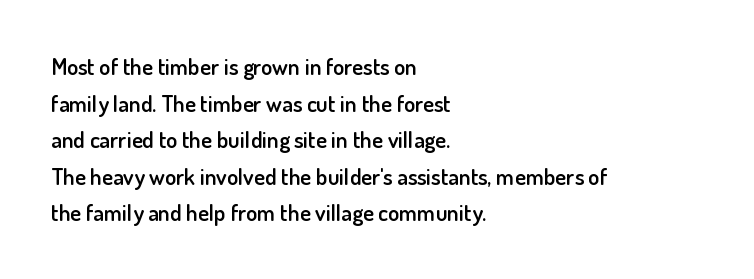
The image shows 23 px text type, upright; set left-aligned, normal line spacing (1.59x), normal letter spacing, not underlined.
